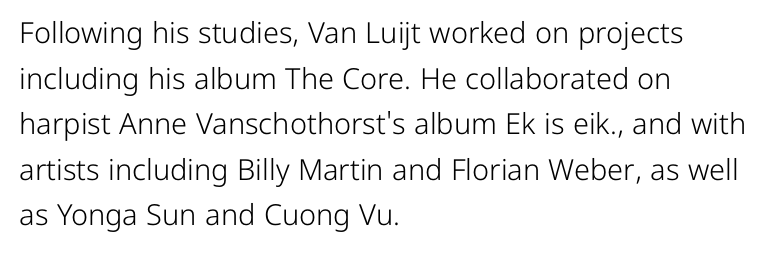
No italicization has been applied; the sample stays upright. In terms of leading, this rendering sits right in the middle. These lines keep a tight, regular rhythm from letter to letter. In terms of letterform style, serifs are entirely absent. The space beneath each line is pristine and unruled.
